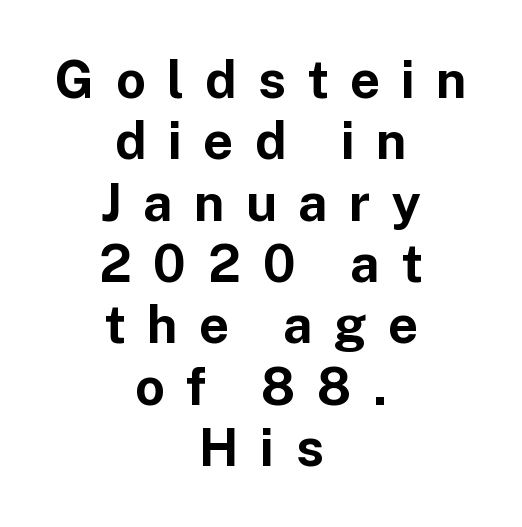
The image shows 52 px bold sans-serif type, upright; set centered, line spacing 1.18x, unusually wide letter spacing (+0.41 em), not underlined; low stroke contrast and a medium x-height.
